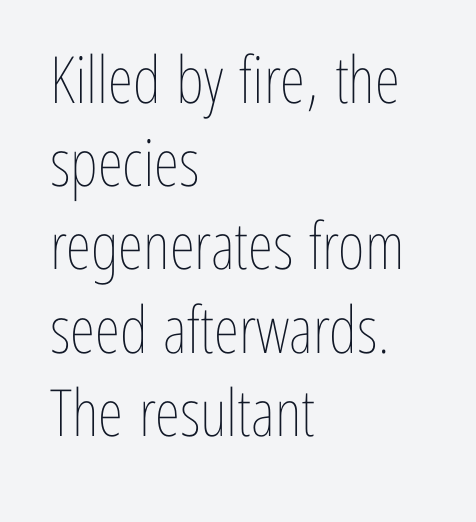
{"italic": "no", "bold": "no", "weight": "thin", "width": "condensed", "stroke_contrast": "low", "x_height": "medium", "monospaced": "no", "underline": "no", "align": "left", "line_spacing": "normal", "line_spacing_ratio": 1.28, "letter_spacing": "normal", "letter_spacing_em": 0.0, "glyph_px": 65}
